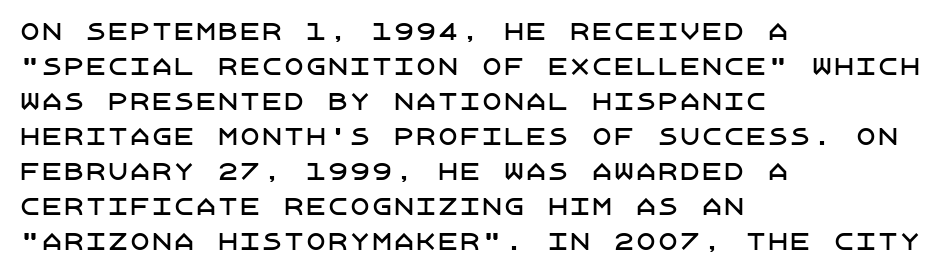
The vertical gap from one line to the next is medium. In terms of posture, this sample is upright. The ragged edge is on the right, which tells us the setting is flush left. Look at the tracking — it's just the regular setting, nothing added. Only glyphs here, with clear space below each row.
